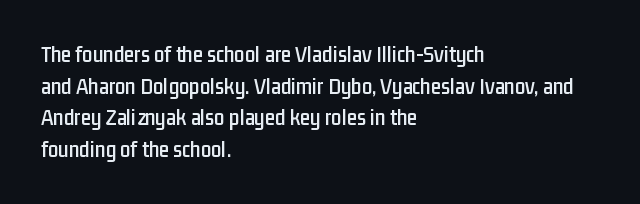
The image shows 23 px text type, upright; set left-aligned, normal line spacing (1.38x), normal letter spacing, not underlined.
